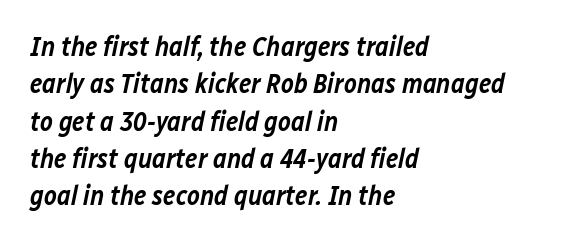
Q: Is the text bold? A: Semi-bold.
Q: Is the text italic (slanted)? A: Yes, it leans right by about 12 degrees.
Q: Is the text underlined? A: No.
Q: How is the paragraph aligned? A: Left-aligned.
Q: Is the spacing between letters normal or unusually wide? A: Normal.
Q: Is the spacing between lines tight, normal or loose? A: Normal.
